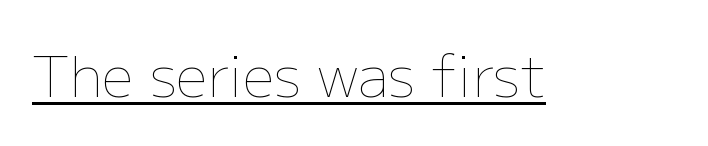
Q: Is the text bold? A: No.
Q: Is the text italic (slanted)? A: No, it is upright.
Q: Is the text underlined? A: Yes.
Q: Is the spacing between letters normal or unusually wide? A: Normal.
Q: Width (condensed, normal, or wide)? A: Normal.
Q: Stroke contrast? A: Low.
Q: x-height? A: Medium.
Q: Monospaced? A: No.
